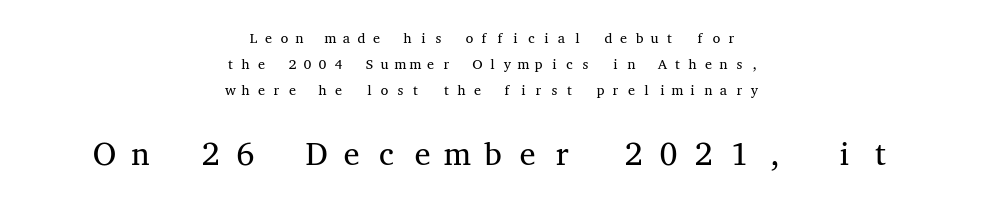
Q: Is the text bold? A: No.
Q: Is the text italic (slanted)? A: No, it is upright.
Q: Is the typeface a serif or a sans-serif typeface? A: Serif.
Q: Is the text underlined? A: No.
Q: How is the paragraph aligned? A: Centered.
Q: Is the spacing between letters normal or unusually wide? A: Unusually wide.
Q: Which block of text is set in a larger size, the first (top) or the second (bottom)? A: The second (bottom) one.
Q: Width (condensed, normal, or wide)? A: Wide.
Q: Stroke contrast? A: Medium.
Q: x-height? A: Medium.
Q: Monospaced? A: Yes.
